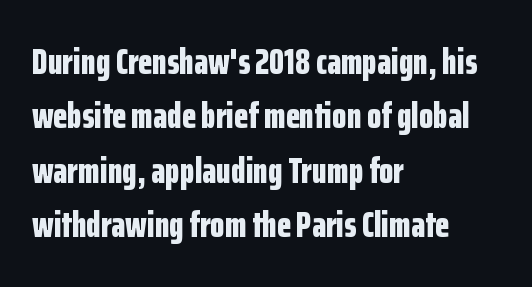
{"serif": "no", "italic": "no", "bold": "yes", "weight": "bold", "width": "condensed", "stroke_contrast": "low", "x_height": "medium", "monospaced": "no", "underline": "no", "align": "left", "line_spacing": "normal", "line_spacing_ratio": 1.47, "letter_spacing": "normal", "letter_spacing_em": 0.0, "glyph_px": 37}
